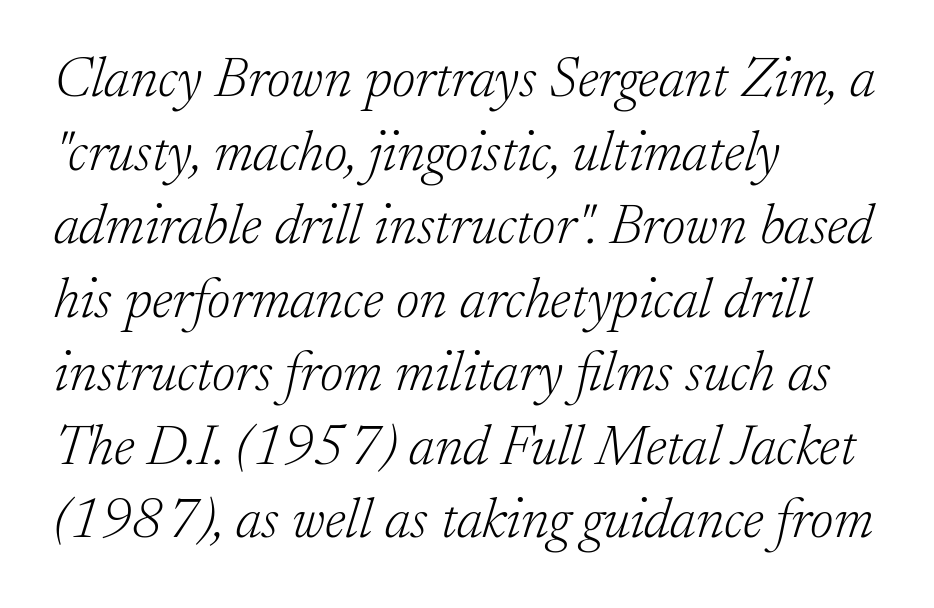
Leftover space on each line is placed entirely after the last word. The typeface chosen for these lines features serifs. Clear beneath every line of the passage. Spacing verdict: proportional, widths tailored to each character.
